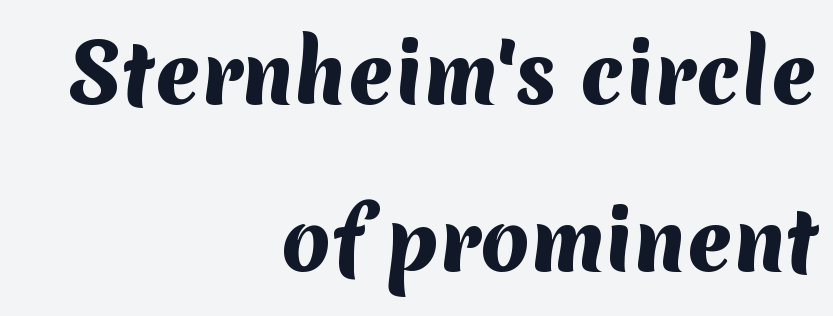
The image shows 79 px heavy sans-serif type; set right-aligned, loose line spacing (2.12x), normal letter spacing, not underlined; medium stroke contrast and a medium x-height.
